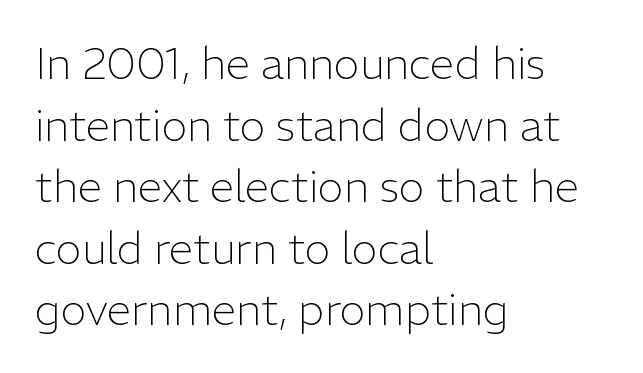
The image shows 44 px light sans-serif type, upright; set left-aligned, normal line spacing (1.4x), normal letter spacing, not underlined; low stroke contrast and a medium x-height.
